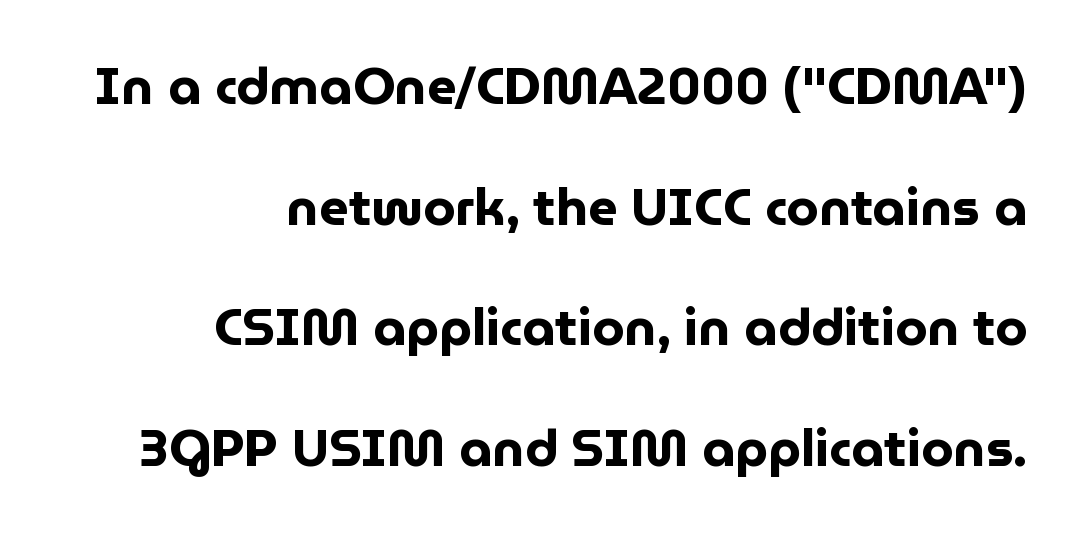
The image shows 52 px bold sans-serif type, upright; set right-aligned, loose line spacing (2.32x), normal letter spacing, not underlined; low stroke contrast and a medium x-height.
